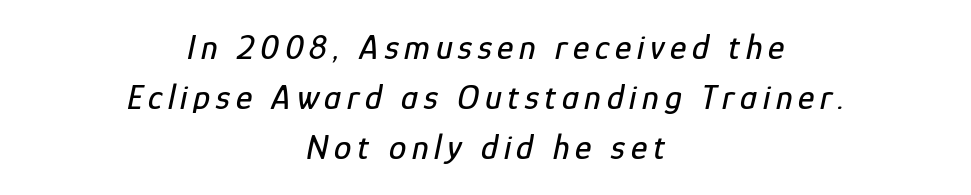
Vertical spacing — default. A typesetter would call this proportional, since set widths differ per character. Words float on clear page, feet unadorned. Horizontally, the lines are justified to the midpoint only. The whole block is typeset with a tilt.
